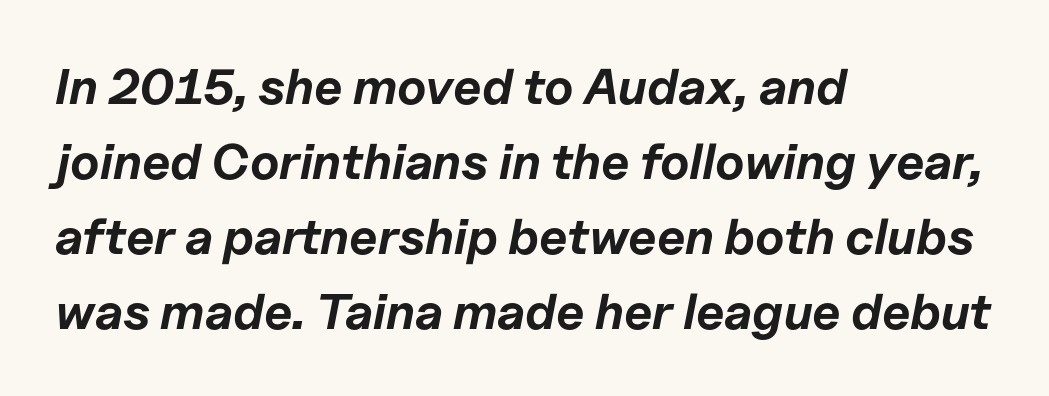
Is the block centered? No — it sits flush against the left margin. Is the type bold? Yes — the strokes are clearly thick and heavy. Default kerning and tracking; the words read as compact shapes. Words float on clear page, feet unadorned. Slant detected: the letters are inclined.
